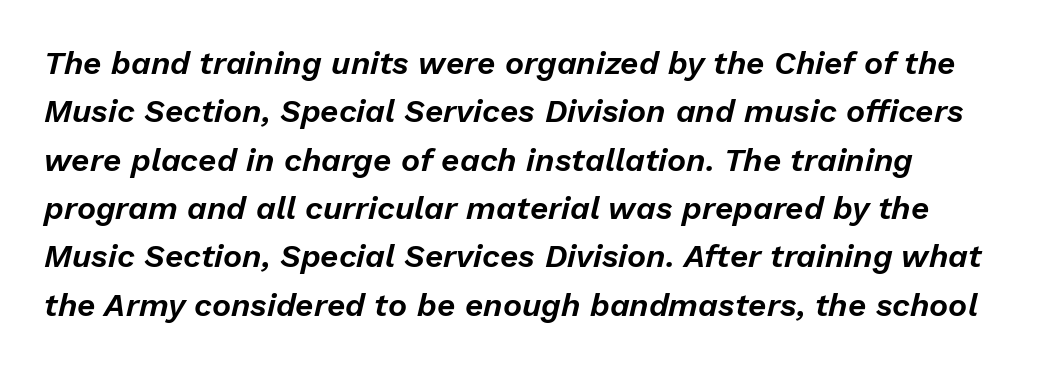
The image shows 32 px text type, italic (leaning right); set normal line spacing (1.51x), normal letter spacing, not underlined; low stroke contrast and a medium x-height.
